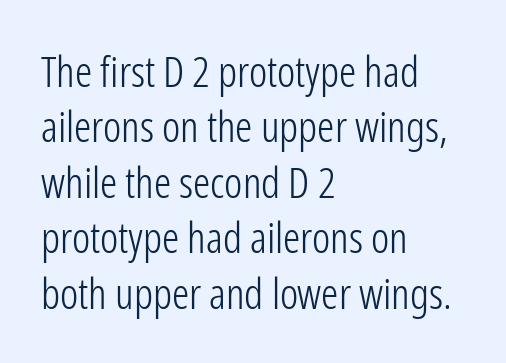
Q: Is the text bold? A: No.
Q: Is the text italic (slanted)? A: No, it is upright.
Q: Is the typeface a serif or a sans-serif typeface? A: Sans-serif.
Q: Is the text underlined? A: No.
Q: How is the paragraph aligned? A: Left-aligned.
Q: Is the spacing between letters normal or unusually wide? A: Normal.
Q: Is the spacing between lines tight, normal or loose? A: Normal.
Q: Width (condensed, normal, or wide)? A: Condensed.
Q: Stroke contrast? A: Low.
Q: x-height? A: Medium.
Q: Monospaced? A: No.
